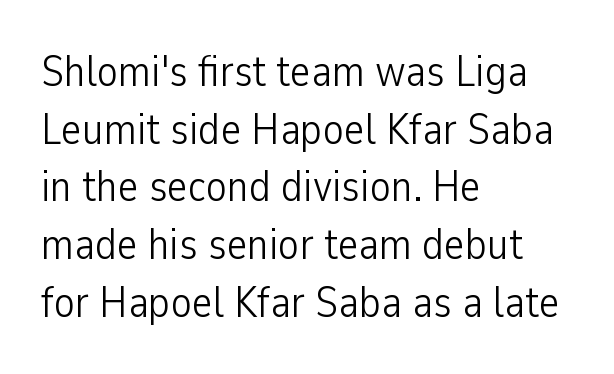
Q: Is the text bold? A: No.
Q: Is the text italic (slanted)? A: No, it is upright.
Q: Is the typeface a serif or a sans-serif typeface? A: Sans-serif.
Q: Is the text underlined? A: No.
Q: How is the paragraph aligned? A: Left-aligned.
Q: Is the spacing between letters normal or unusually wide? A: Normal.
Q: Is the spacing between lines tight, normal or loose? A: Normal.
Q: Width (condensed, normal, or wide)? A: Condensed.
Q: Stroke contrast? A: Low.
Q: x-height? A: Medium.
Q: Monospaced? A: No.
